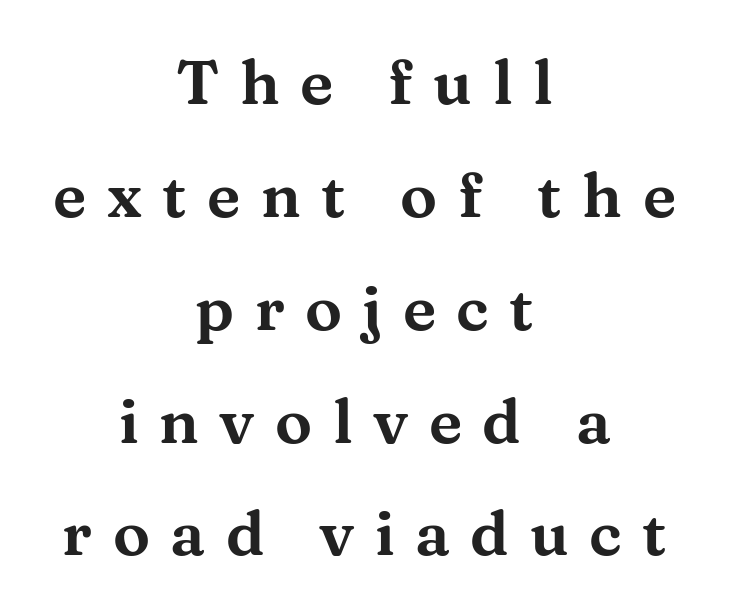
Are there feet on the stems? There are — it's a serif. The strip under each line holds only bare page. Italic? Not at all — the glyphs are vertical. The passage shown is typed in a proportional face where columns would drift. There is plenty of visible air inserted between adjacent glyphs. Both edges are ragged and mirror each other, which tells us the setting is centered.
